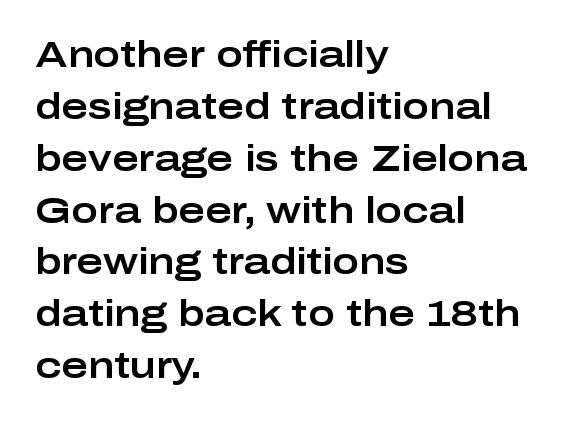
{"serif": "no", "italic": "no", "width": "wide", "stroke_contrast": "low", "x_height": "medium", "monospaced": "no", "underline": "no", "align": "left", "line_spacing": "normal", "line_spacing_ratio": 1.44, "letter_spacing": "normal", "letter_spacing_em": 0.0, "glyph_px": 36}
